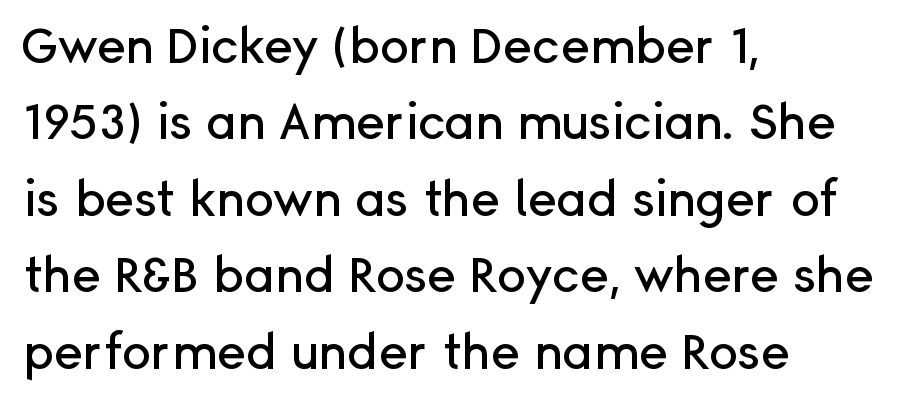
Nope, not italic — everything's standing straight. This sample uses plain, unmodified letter spacing. Do the characters align in a grid? No, the font is proportional. Does the leading feel generous? No, just average. The words here are not underlined.
